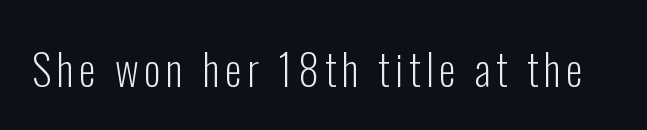
Q: Is the text bold? A: No.
Q: Is the text italic (slanted)? A: No, it is upright.
Q: Is the typeface a serif or a sans-serif typeface? A: Sans-serif.
Q: Is the text underlined? A: No.
Q: Width (condensed, normal, or wide)? A: Condensed.
Q: Stroke contrast? A: Low.
Q: x-height? A: Medium.
Q: Monospaced? A: No.
